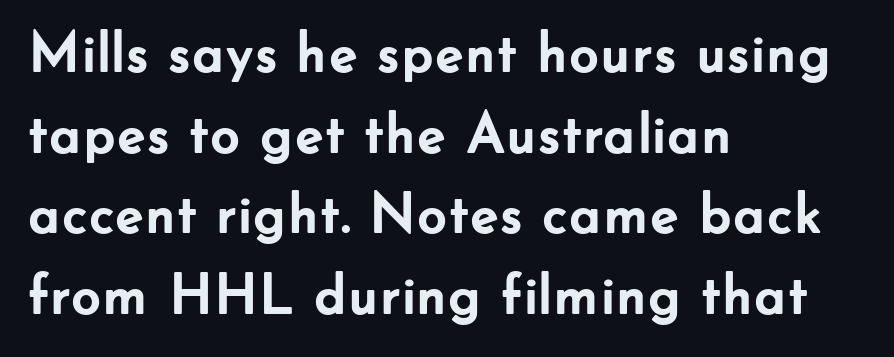
Unmarked baselines from the first word to the last. The lettering stays uniformly vertical, giving the passage a roman look. In terms of letterspacing, this is plain default setting. Students, observe: this is what conventionally led text looks like.
